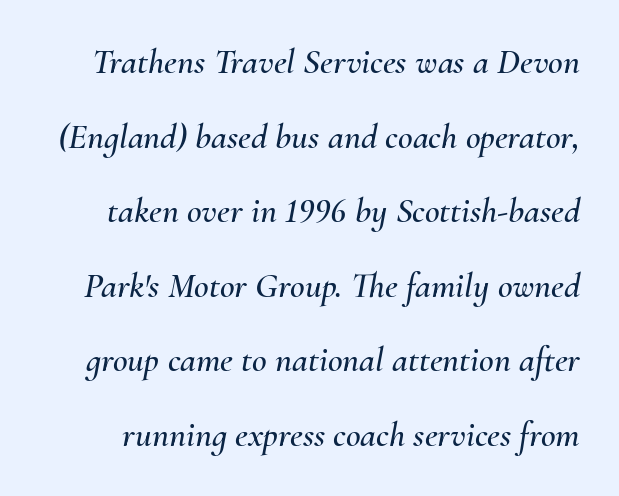
{"italic": "yes", "lean": "right", "slant_degrees": 10, "width": "normal", "stroke_contrast": "medium", "x_height": "small", "monospaced": "no", "underline": "no", "line_spacing": "loose", "line_spacing_ratio": 2.07, "letter_spacing": "normal", "letter_spacing_em": 0.0, "glyph_px": 36}
